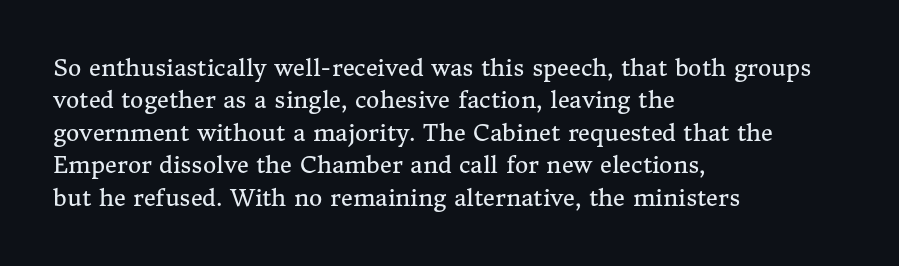
Q: Is the text bold? A: No.
Q: Is the text italic (slanted)? A: No, it is upright.
Q: Is the text underlined? A: No.
Q: How is the paragraph aligned? A: Left-aligned.
Q: Is the spacing between letters normal or unusually wide? A: Normal.
Q: Is the spacing between lines tight, normal or loose? A: Normal.
